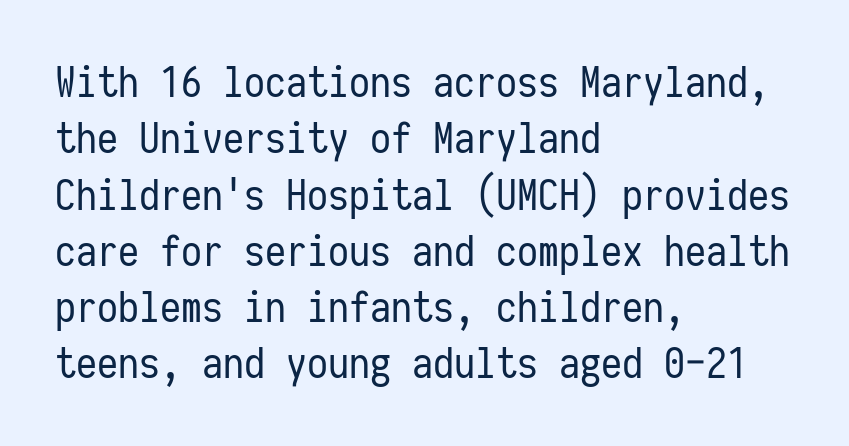
{"serif": "no", "italic": "no", "bold": "no", "weight": "regular", "width": "condensed", "stroke_contrast": "low", "x_height": "medium", "monospaced": "yes", "underline": "no", "align": "left", "line_spacing": "normal", "line_spacing_ratio": 1.34, "letter_spacing": "normal", "letter_spacing_em": 0.0, "glyph_px": 42}
